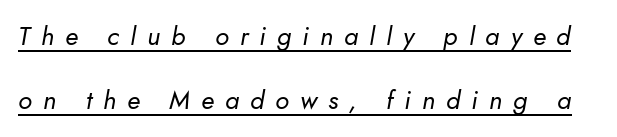
{"italic": "yes", "lean": "right", "slant_degrees": 10, "bold": "no", "underline": "yes", "line_spacing": "loose", "line_spacing_ratio": 2.45, "letter_spacing": "wide", "letter_spacing_em": 0.42, "glyph_px": 26}
